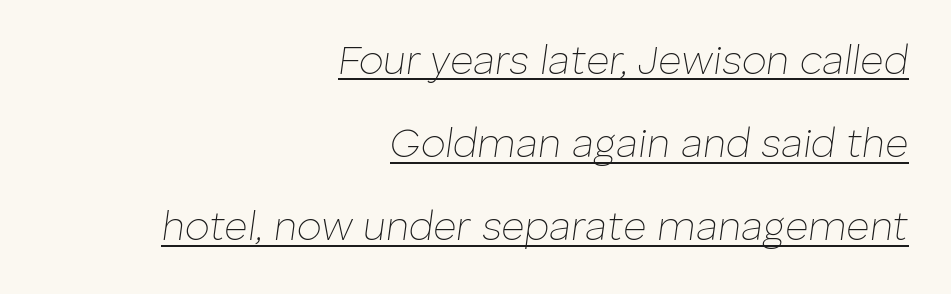
{"italic": "yes", "lean": "right", "slant_degrees": 8, "bold": "no", "weight": "thin", "width": "normal", "stroke_contrast": "low", "x_height": "medium", "monospaced": "no", "underline": "yes", "align": "right", "line_spacing": "loose", "line_spacing_ratio": 2.08, "letter_spacing": "normal", "letter_spacing_em": 0.0, "glyph_px": 40}
